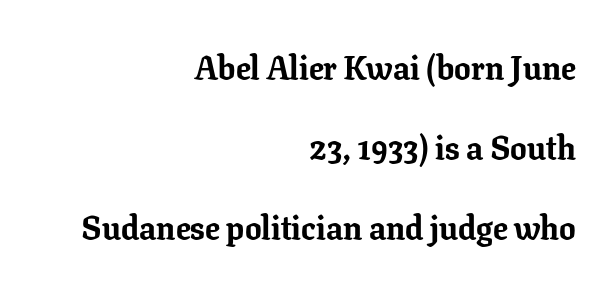
The image shows 33 px bold serif type, upright; set right-aligned, loose line spacing (2.42x), normal letter spacing, not underlined; low stroke contrast and a medium x-height.
